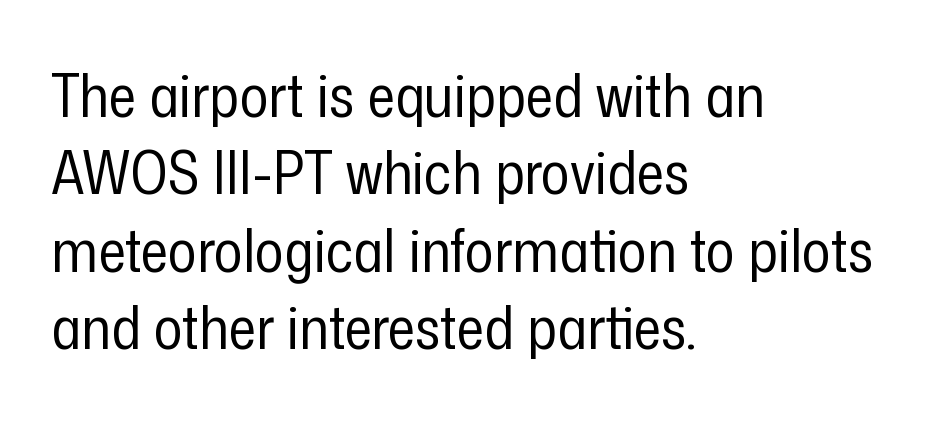
{"serif": "no", "italic": "no", "bold": "no", "weight": "regular", "width": "condensed", "stroke_contrast": "low", "x_height": "medium", "monospaced": "no", "underline": "no", "align": "left", "line_spacing": "normal", "line_spacing_ratio": 1.29, "letter_spacing": "normal", "letter_spacing_em": 0.0, "glyph_px": 60}
